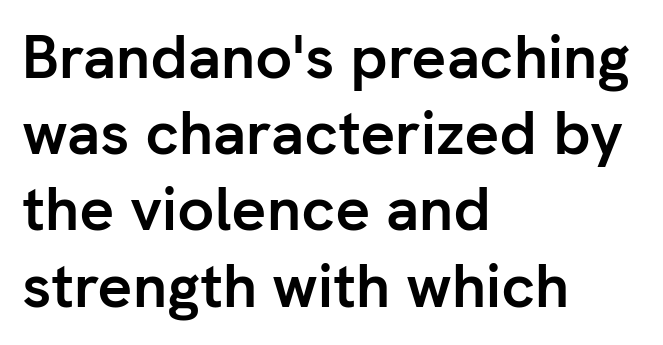
{"serif": "no", "italic": "no", "bold": "yes", "weight": "semibold", "width": "normal", "stroke_contrast": "low", "x_height": "medium", "monospaced": "no", "underline": "no", "align": "left", "line_spacing": "normal", "line_spacing_ratio": 1.25, "letter_spacing": "normal", "letter_spacing_em": 0.0, "glyph_px": 61}
